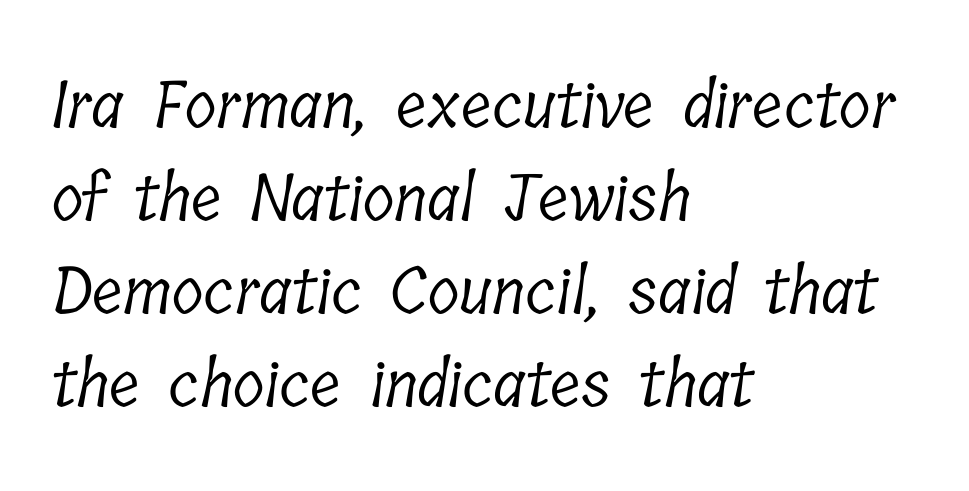
Compared with typical paragraphs, the rows here are spaced about the same. Stems and bowls with no extra thickness — not bold. Short note: letters normally spaced. The setting favours the left margin, as ordinary paragraphs usually do.
